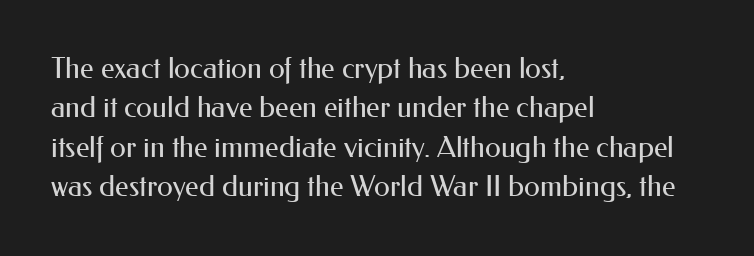
Underline: absent. The passage is arranged the way most books set body copy — flush left. No chunkiness to these letters — they're not bold. You can tell it's not italic because the verticals are truly vertical. A sans-serif font was chosen for this passage.
